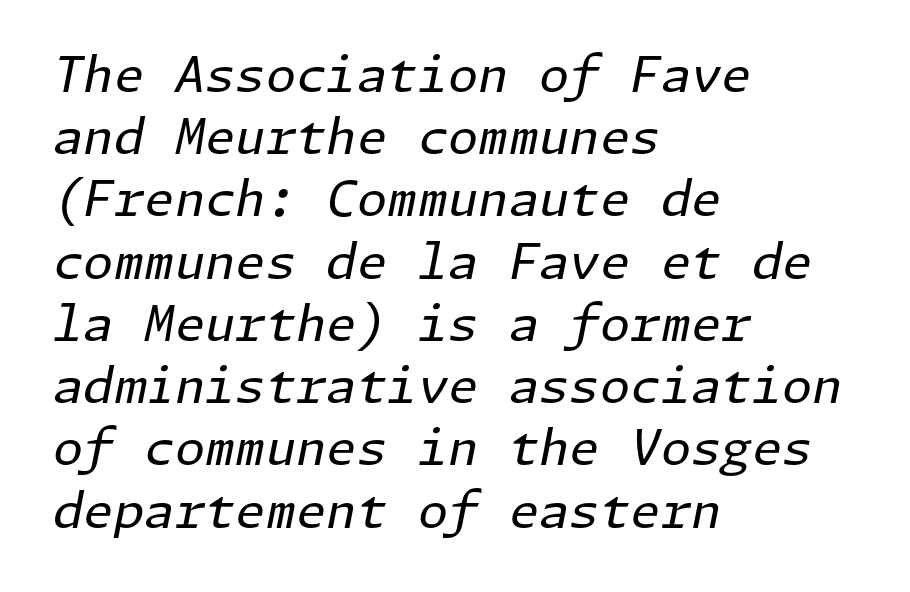
The image shows 49 px regular-weight type, italic (leaning right); set left-aligned, normal line spacing (1.27x), normal letter spacing, not underlined; low stroke contrast and a medium x-height.
